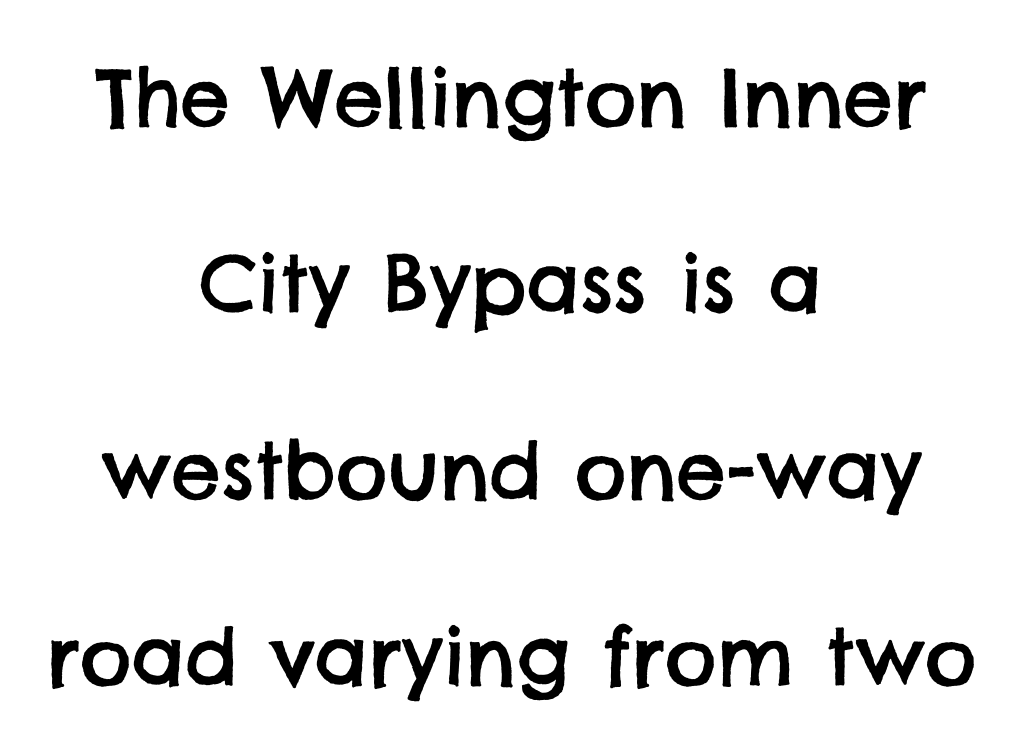
Q: Is the typeface a serif or a sans-serif typeface? A: Sans-serif.
Q: Is the text underlined? A: No.
Q: How is the paragraph aligned? A: Centered.
Q: Is the spacing between letters normal or unusually wide? A: Normal.
Q: Is the spacing between lines tight, normal or loose? A: Loose.
Q: Width (condensed, normal, or wide)? A: Normal.
Q: Stroke contrast? A: Low.
Q: x-height? A: Large.
Q: Monospaced? A: No.
